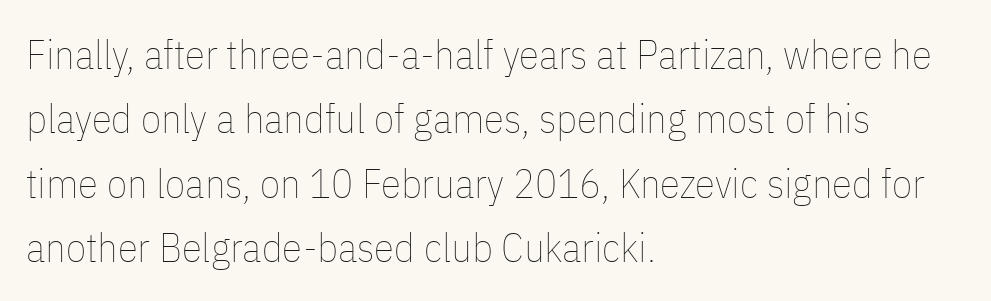
Q: Is the text bold? A: No.
Q: Is the text italic (slanted)? A: No, it is upright.
Q: Is the text underlined? A: No.
Q: How is the paragraph aligned? A: Left-aligned.
Q: Is the spacing between letters normal or unusually wide? A: Normal.
Q: Is the spacing between lines tight, normal or loose? A: Normal.
Q: Width (condensed, normal, or wide)? A: Condensed.
Q: Stroke contrast? A: Low.
Q: x-height? A: Medium.
Q: Monospaced? A: No.
